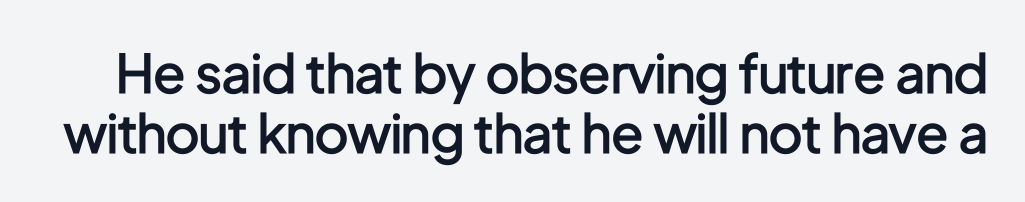
Q: Is the text bold? A: Semi-bold.
Q: Is the text italic (slanted)? A: No, it is upright.
Q: Is the typeface a serif or a sans-serif typeface? A: Sans-serif.
Q: Is the text underlined? A: No.
Q: Is the spacing between letters normal or unusually wide? A: Normal.
Q: Is the spacing between lines tight, normal or loose? A: Tight.
Q: Width (condensed, normal, or wide)? A: Condensed.
Q: Stroke contrast? A: Low.
Q: x-height? A: Medium.
Q: Monospaced? A: No.
